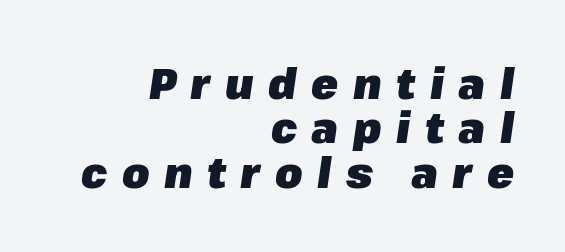
The image shows 44 px heavy type, italic (leaning right); set right-aligned, tight line spacing (1.01x), unusually wide letter spacing (+0.33 em), not underlined; low stroke contrast and a medium x-height.
